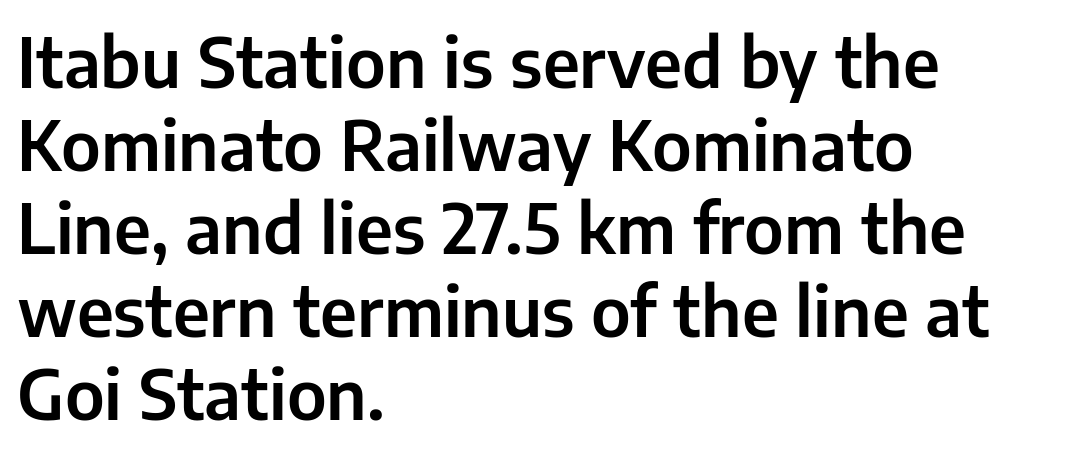
The image shows 68 px sans-serif type, upright; set left-aligned, line spacing 1.22x, normal letter spacing, not underlined; low stroke contrast and a medium x-height.
